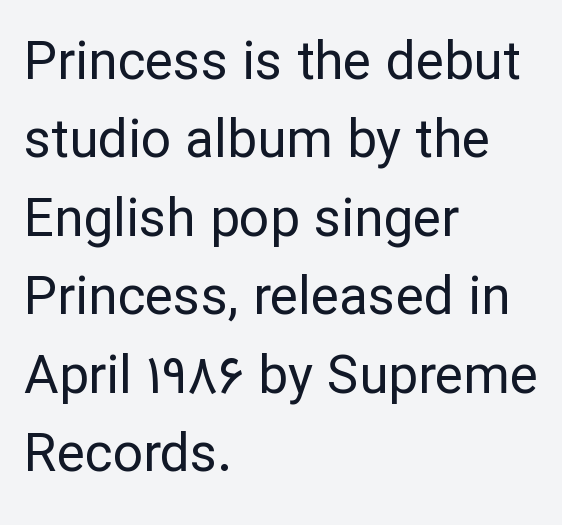
The baseline area is clear. No italicization has been applied; the sample stays upright. This is sans-serif lettering, the kind often seen on screens and signage. The lines sit at an ordinary, default distance from one another. Observe the ordinary spacing: letters are neighbours, not strangers.
